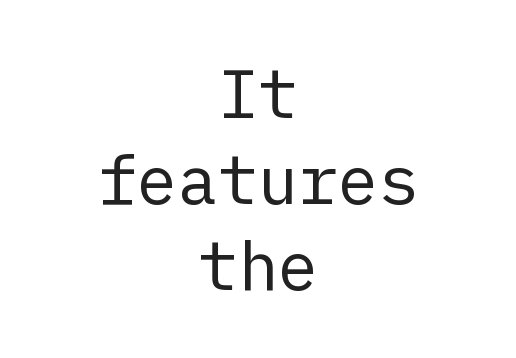
Q: Is the text bold? A: No.
Q: Is the text italic (slanted)? A: No, it is upright.
Q: Is the typeface a serif or a sans-serif typeface? A: Sans-serif.
Q: Is the text underlined? A: No.
Q: How is the paragraph aligned? A: Centered.
Q: Is the spacing between letters normal or unusually wide? A: Normal.
Q: Is the spacing between lines tight, normal or loose? A: Normal.
Q: Width (condensed, normal, or wide)? A: Normal.
Q: Stroke contrast? A: Low.
Q: x-height? A: Medium.
